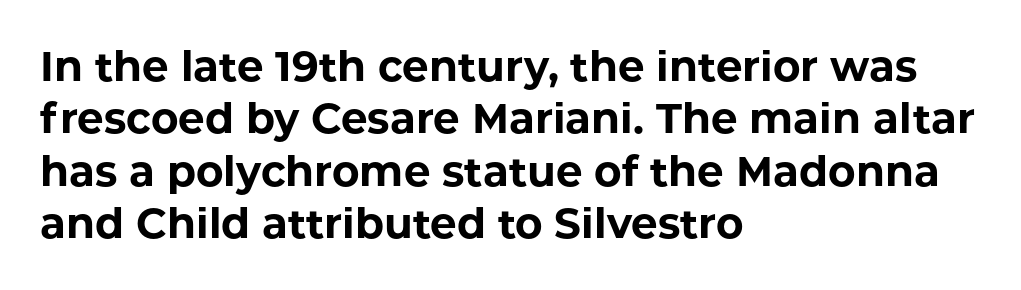
Q: Is the text bold? A: Yes.
Q: Is the text italic (slanted)? A: No, it is upright.
Q: Is the typeface a serif or a sans-serif typeface? A: Sans-serif.
Q: Is the text underlined? A: No.
Q: How is the paragraph aligned? A: Left-aligned.
Q: Is the spacing between letters normal or unusually wide? A: Normal.
Q: Is the spacing between lines tight, normal or loose? A: Normal.
Q: Width (condensed, normal, or wide)? A: Normal.
Q: Stroke contrast? A: Low.
Q: x-height? A: Medium.
Q: Monospaced? A: No.
